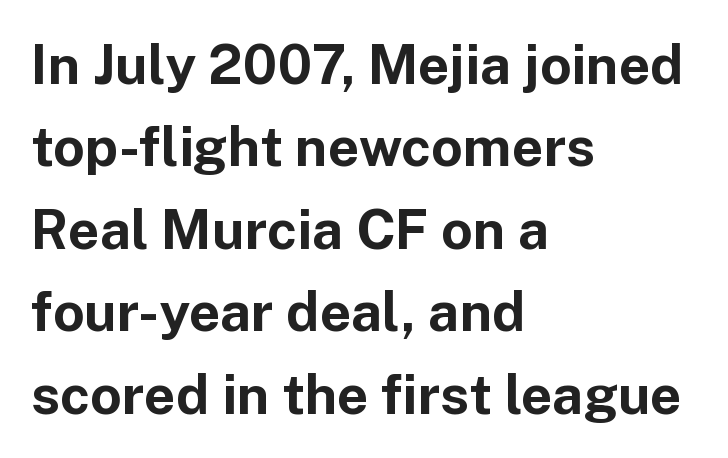
{"serif": "no", "italic": "no", "bold": "yes", "weight": "bold", "width": "normal", "stroke_contrast": "low", "x_height": "medium", "monospaced": "no", "underline": "no", "align": "left", "line_spacing": "normal", "line_spacing_ratio": 1.5, "letter_spacing": "normal", "letter_spacing_em": 0.0, "glyph_px": 55}
